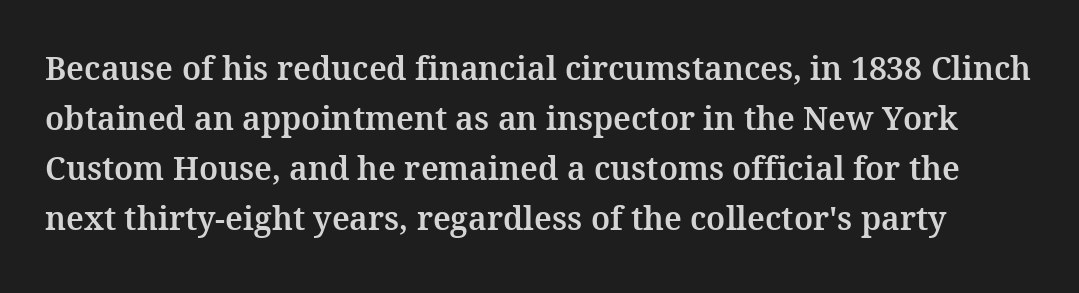
The image shows 32 px serif type, upright; set normal line spacing (1.56x), normal letter spacing, not underlined; medium stroke contrast and a medium x-height.
